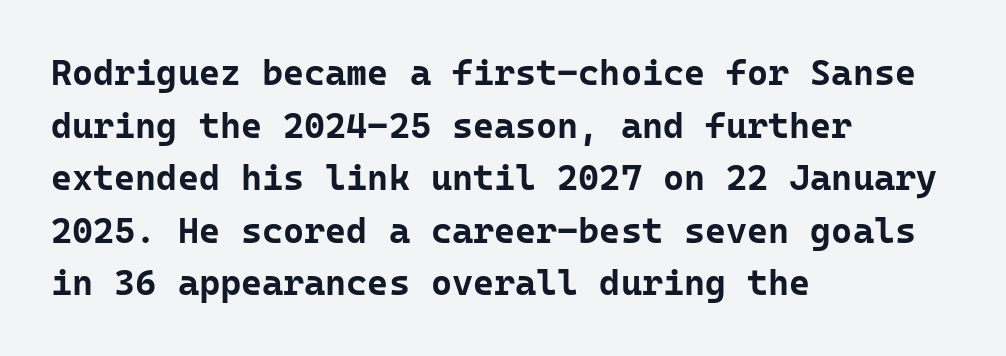
{"serif": "no", "italic": "no", "bold": "yes", "weight": "bold", "width": "normal", "stroke_contrast": "low", "x_height": "medium", "monospaced": "yes", "underline": "no", "align": "left", "line_spacing": "normal", "line_spacing_ratio": 1.46, "letter_spacing": "normal", "letter_spacing_em": 0.0, "glyph_px": 36}
